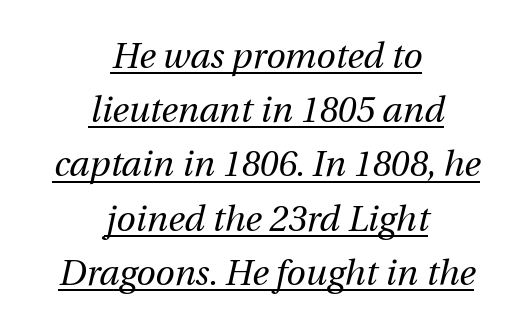
The image shows 35 px regular-weight type, italic (leaning right); set centered, normal line spacing (1.55x), normal letter spacing, underlined; medium stroke contrast and a medium x-height.
